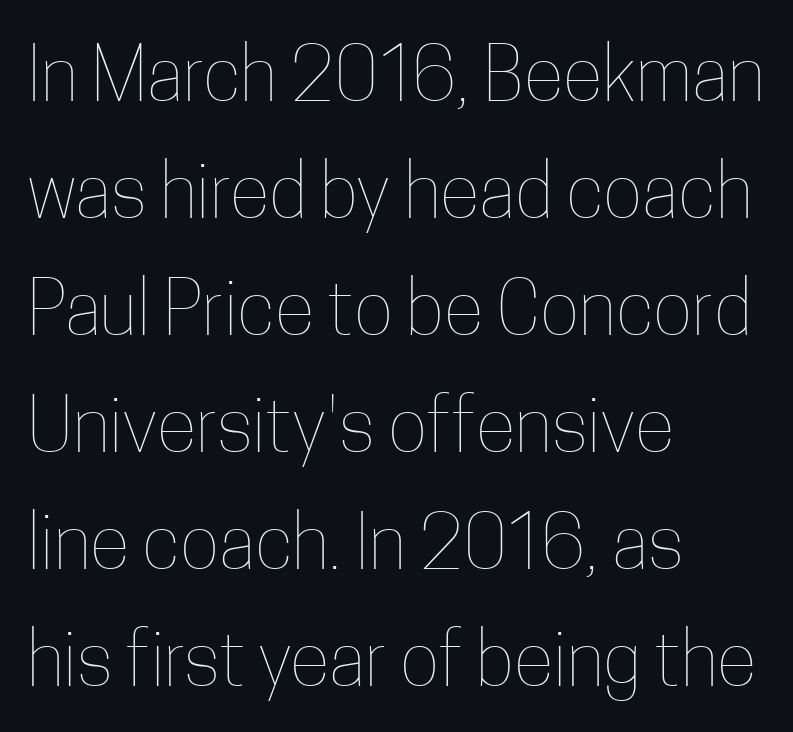
The image shows 74 px thin, condensed type, upright; set left-aligned, normal line spacing (1.58x), normal letter spacing, not underlined; low stroke contrast and a medium x-height.
